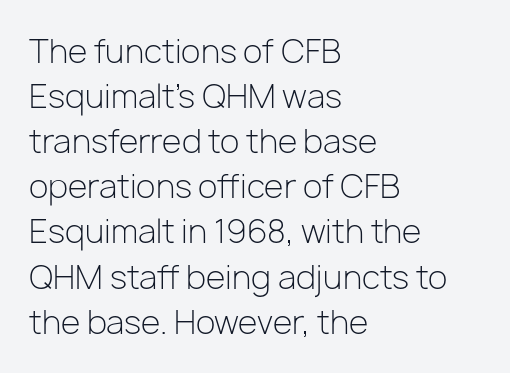
The compositor pushed each line to the left boundary. Stems here are at most as thick as an everyday book face. Students, note that the glyphs here touch the page at normal intervals. Every stem runs plumb, perpendicular to the baseline. This sample has the flowing, uneven cadence of proportional lettering. Words float on clear page, feet unadorned.
